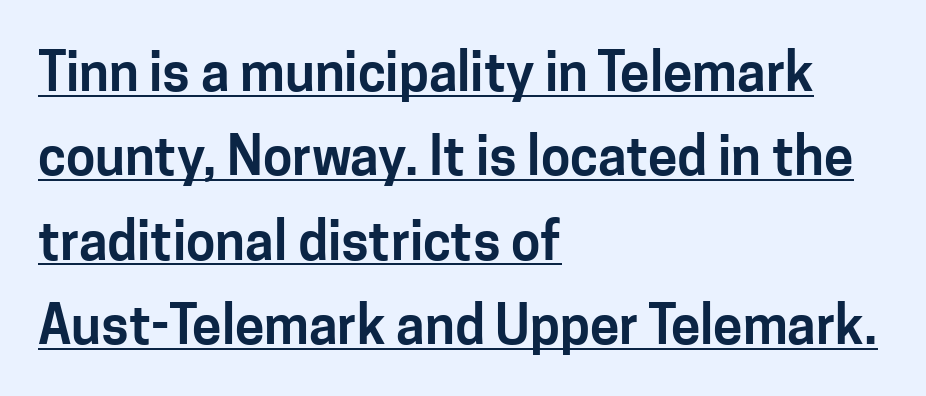
{"serif": "no", "italic": "no", "width": "normal", "stroke_contrast": "low", "x_height": "medium", "monospaced": "no", "underline": "yes", "align": "left", "line_spacing": "normal", "line_spacing_ratio": 1.59, "letter_spacing": "normal", "letter_spacing_em": 0.0, "glyph_px": 53}
